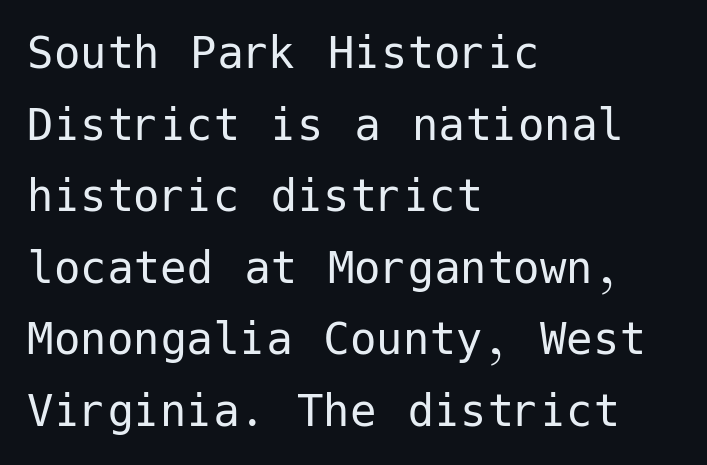
{"serif": "no", "italic": "no", "bold": "no", "weight": "regular", "width": "normal", "stroke_contrast": "low", "x_height": "medium", "underline": "no", "align": "left", "line_spacing": "normal", "line_spacing_ratio": 1.35, "letter_spacing": "normal", "letter_spacing_em": 0.0, "glyph_px": 53}
